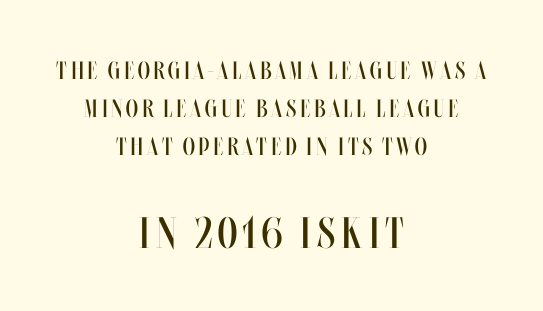
{"italic": "no", "bold": "no", "weight": "regular", "width": "condensed", "stroke_contrast": "medium", "x_height": "large", "monospaced": "no", "underline": "no", "align": "center", "line_spacing": "normal", "line_spacing_ratio": 1.53, "larger_block": "second", "size_ratio": 1.76, "glyph_px": 44}
